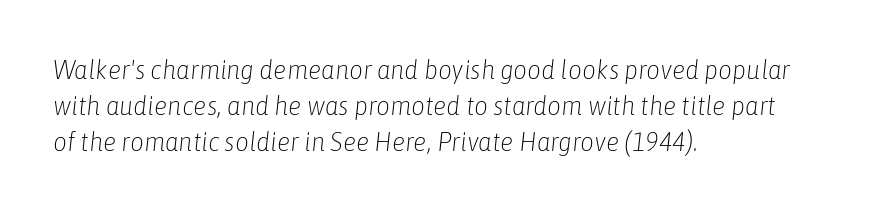
Q: Is the text bold? A: No.
Q: Is the text italic (slanted)? A: Yes, it leans right by about 6 degrees.
Q: Is the text underlined? A: No.
Q: How is the paragraph aligned? A: Left-aligned.
Q: Is the spacing between letters normal or unusually wide? A: Normal.
Q: Is the spacing between lines tight, normal or loose? A: Normal.
